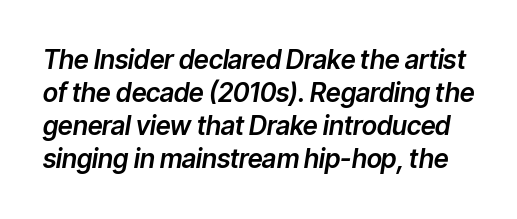
The image shows 26 px text type, italic (leaning right); set normal line spacing (1.27x), normal letter spacing, not underlined.
